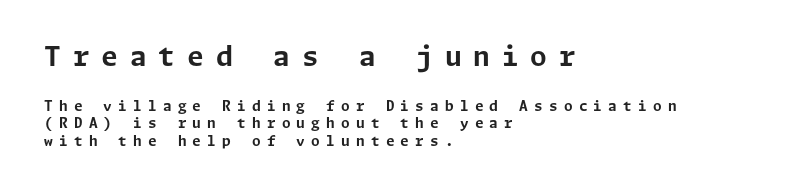
Q: Is the text bold? A: Yes.
Q: Is the text italic (slanted)? A: No, it is upright.
Q: Is the text underlined? A: No.
Q: How is the paragraph aligned? A: Left-aligned.
Q: Is the spacing between letters normal or unusually wide? A: Unusually wide.
Q: Is the spacing between lines tight, normal or loose? A: Normal.
Q: Which block of text is set in a larger size, the first (top) or the second (bottom)? A: The first (top) one.
